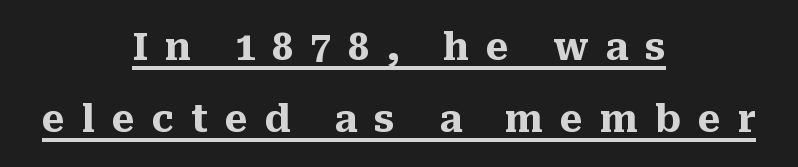
The image shows 37 px heavy serif type, upright; set centered, loose line spacing (1.94x), unusually wide letter spacing (+0.46 em), underlined; medium stroke contrast and a medium x-height.
